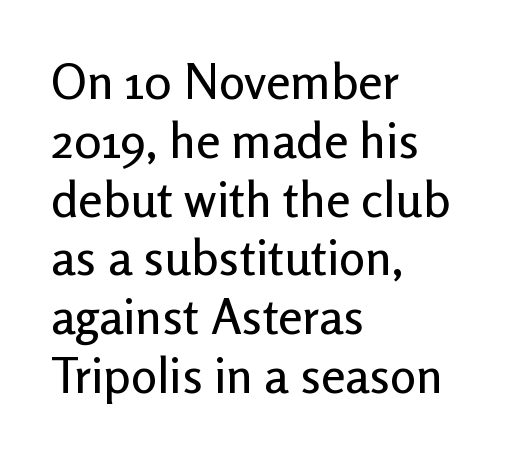
{"serif": "no", "italic": "no", "width": "normal", "stroke_contrast": "low", "x_height": "medium", "monospaced": "no", "underline": "no", "align": "left", "line_spacing_ratio": 1.2, "letter_spacing": "normal", "letter_spacing_em": 0.0, "glyph_px": 49}
